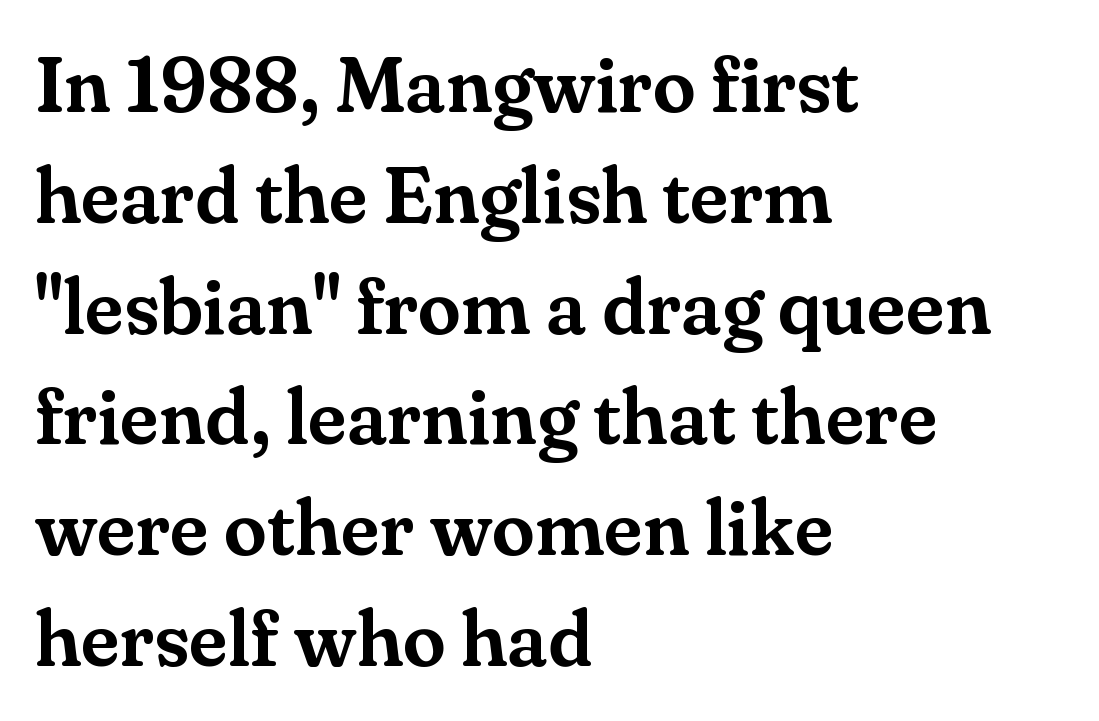
Q: Is the text italic (slanted)? A: No, it is upright.
Q: Is the typeface a serif or a sans-serif typeface? A: Serif.
Q: Is the text underlined? A: No.
Q: How is the paragraph aligned? A: Left-aligned.
Q: Is the spacing between letters normal or unusually wide? A: Normal.
Q: Is the spacing between lines tight, normal or loose? A: Normal.
Q: Width (condensed, normal, or wide)? A: Normal.
Q: Stroke contrast? A: Medium.
Q: x-height? A: Small.
Q: Monospaced? A: No.
